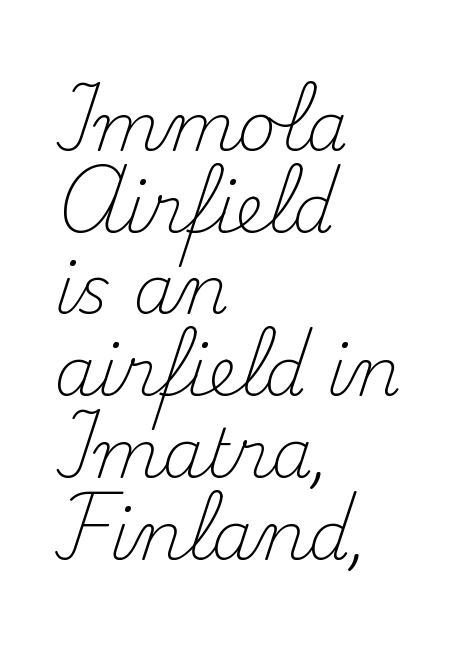
{"serif": "yes", "bold": "no", "weight": "light", "width": "normal", "stroke_contrast": "medium", "x_height": "small", "monospaced": "no", "underline": "no", "align": "left", "line_spacing_ratio": 1.22, "letter_spacing": "normal", "letter_spacing_em": 0.0, "glyph_px": 67}
